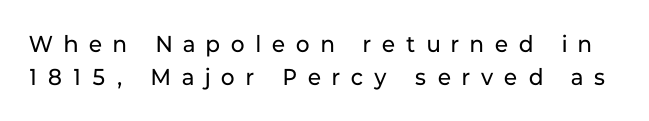
{"italic": "no", "bold": "no", "underline": "no", "line_spacing": "normal", "line_spacing_ratio": 1.44, "letter_spacing": "wide", "letter_spacing_em": 0.49, "glyph_px": 23}
